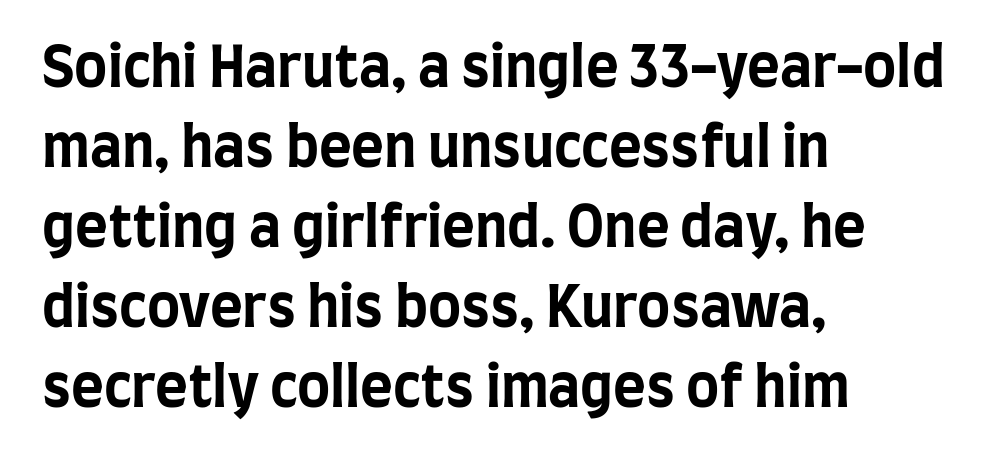
Unmarked baselines from the first word to the last. Varying glyph widths throughout — classic text-font behaviour. The font family rendered here belongs to the sans-serif group. A student would call this left alignment; a typographer would say flush left, rag right. The letters stand upright; this is a roman face.
